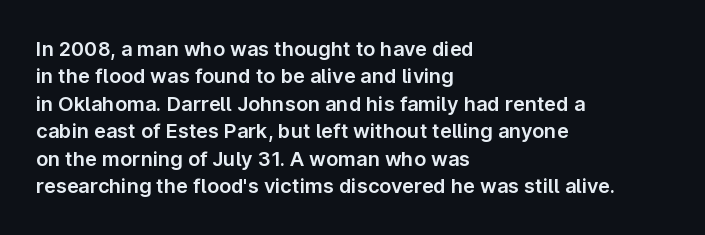
The image shows 20 px text type, upright; set left-aligned, normal line spacing (1.37x), normal letter spacing, not underlined.
